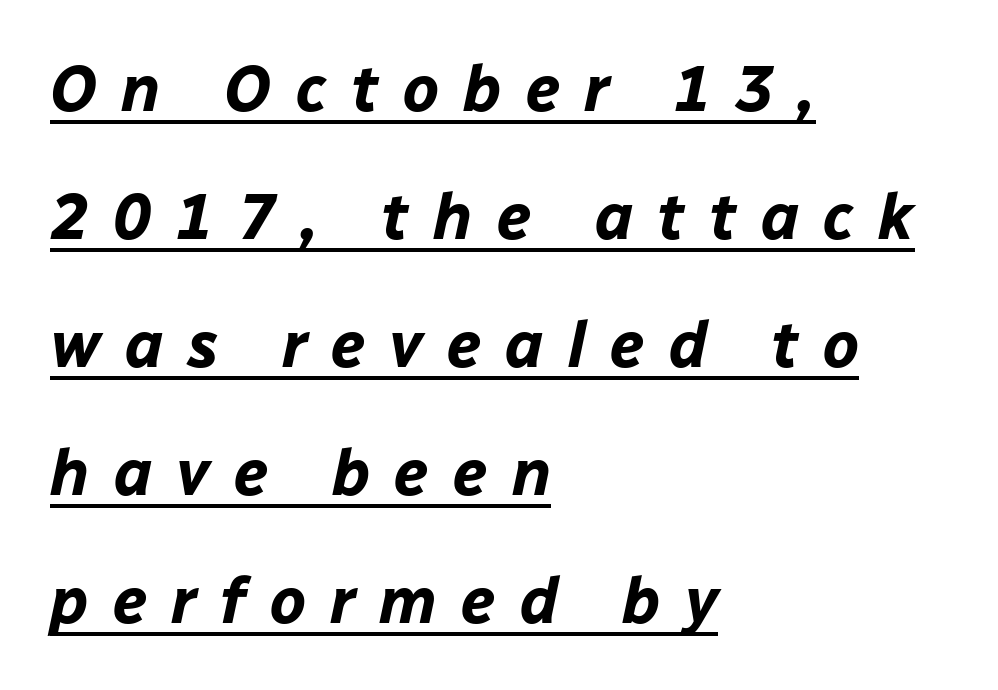
Slanted lettering throughout. Each line starts at the same left margin while the right side varies. Summary of vertical rhythm: relaxed, with wide interline spacing. The letters are spread apart with noticeably loose tracking.
